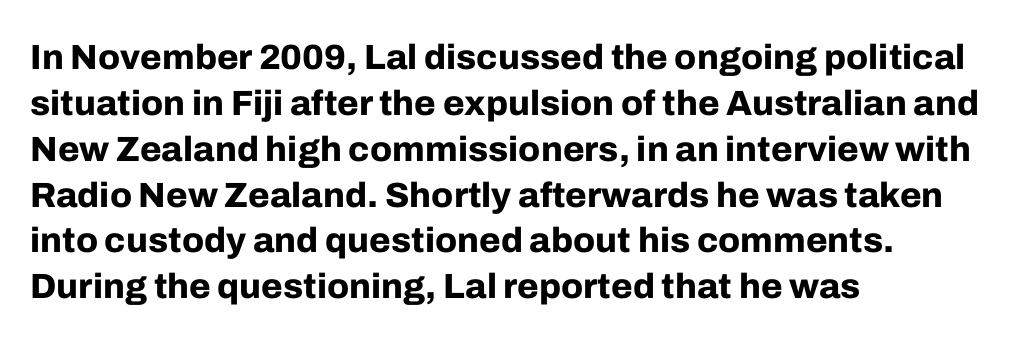
The image shows 35 px bold sans-serif type, upright; set left-aligned, normal line spacing (1.31x), normal letter spacing, not underlined; low stroke contrast and a medium x-height.
